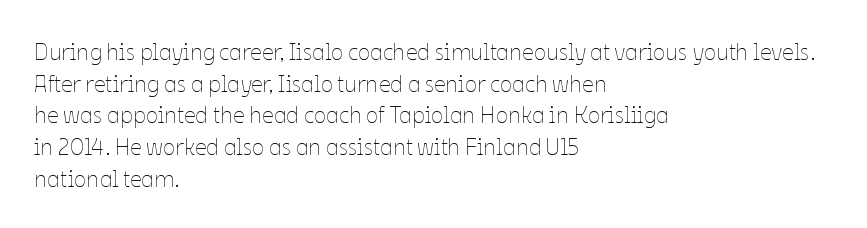
A roman cut, with each character standing at attention. Line spacing here is normal. The text block is weighted toward the left margin, trailing off unevenly rightward. Lines of text with bare space underneath. Nothing unusual about the tracking: characters are spaced as the font intends. A quiet, ordinary-to-light weight characterises the typeface.
